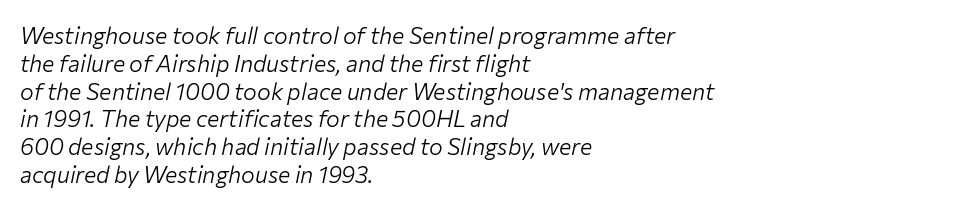
The image shows 23 px text type, italic (leaning right); set left-aligned, line spacing 1.21x, normal letter spacing, not underlined.
